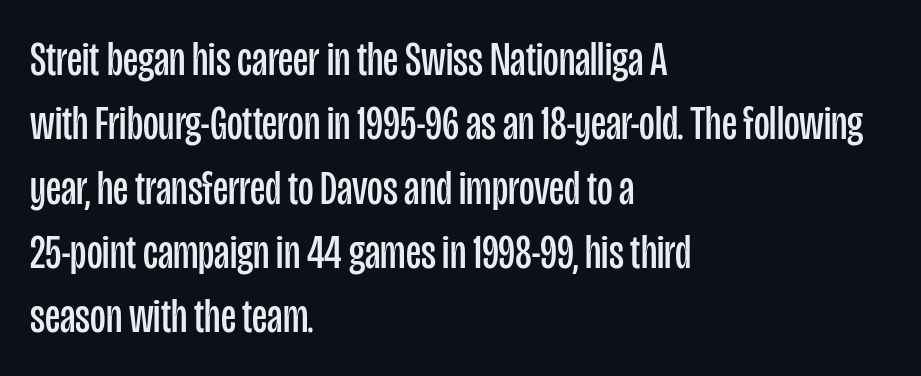
{"serif": "no", "italic": "no", "bold": "no", "weight": "regular", "width": "condensed", "stroke_contrast": "low", "x_height": "large", "monospaced": "no", "underline": "no", "align": "left", "line_spacing": "normal", "line_spacing_ratio": 1.34, "letter_spacing": "normal", "letter_spacing_em": 0.0, "glyph_px": 48}
